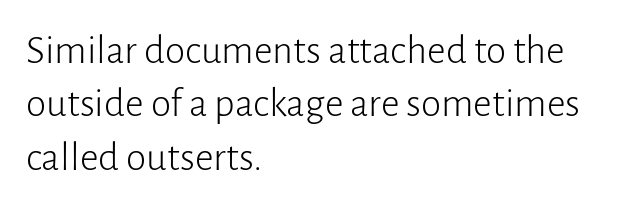
Q: Is the text bold? A: No.
Q: Is the text italic (slanted)? A: No, it is upright.
Q: Is the typeface a serif or a sans-serif typeface? A: Sans-serif.
Q: Is the text underlined? A: No.
Q: How is the paragraph aligned? A: Left-aligned.
Q: Is the spacing between letters normal or unusually wide? A: Normal.
Q: Is the spacing between lines tight, normal or loose? A: Normal.
Q: Width (condensed, normal, or wide)? A: Normal.
Q: Stroke contrast? A: Low.
Q: x-height? A: Medium.
Q: Monospaced? A: No.
